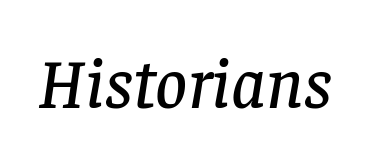
Would a proofreader flag this as italicized? Yes. The line texture is even and compact thanks to regular tracking. The foot of each line stays bare and open. The letters advance in unequal steps, a hallmark of proportional type.
